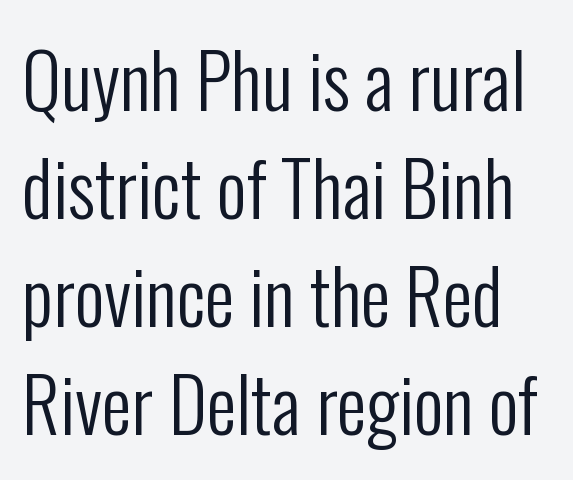
Q: Is the text bold? A: No.
Q: Is the text italic (slanted)? A: No, it is upright.
Q: Is the typeface a serif or a sans-serif typeface? A: Sans-serif.
Q: Is the text underlined? A: No.
Q: Is the spacing between letters normal or unusually wide? A: Normal.
Q: Is the spacing between lines tight, normal or loose? A: Normal.
Q: Width (condensed, normal, or wide)? A: Condensed.
Q: Stroke contrast? A: Low.
Q: x-height? A: Medium.
Q: Monospaced? A: No.
